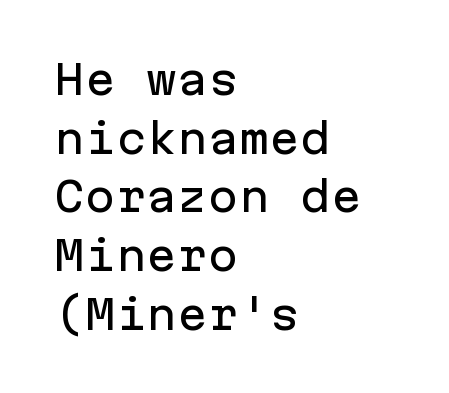
Q: Is the text italic (slanted)? A: No, it is upright.
Q: Is the typeface a serif or a sans-serif typeface? A: Sans-serif.
Q: Is the text underlined? A: No.
Q: How is the paragraph aligned? A: Left-aligned.
Q: Is the spacing between letters normal or unusually wide? A: Normal.
Q: Is the spacing between lines tight, normal or loose? A: Normal.
Q: Width (condensed, normal, or wide)? A: Normal.
Q: Stroke contrast? A: Low.
Q: x-height? A: Medium.
Q: Monospaced? A: Yes.
